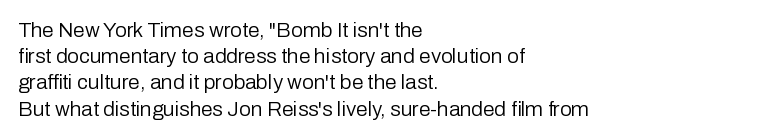
Q: Is the text bold? A: No.
Q: Is the text italic (slanted)? A: No, it is upright.
Q: Is the text underlined? A: No.
Q: How is the paragraph aligned? A: Left-aligned.
Q: Is the spacing between letters normal or unusually wide? A: Normal.
Q: Is the spacing between lines tight, normal or loose? A: Normal.
